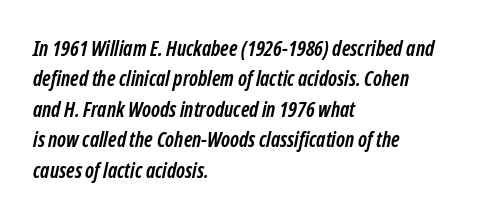
{"bold": "yes", "underline": "no", "align": "left", "line_spacing": "normal", "line_spacing_ratio": 1.45, "letter_spacing": "normal", "letter_spacing_em": 0.0, "glyph_px": 21}
